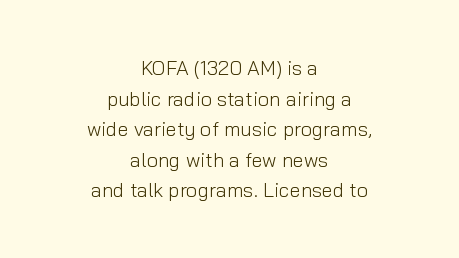
The image shows 20 px text type, upright; set centered, normal line spacing (1.53x), normal letter spacing, not underlined.
